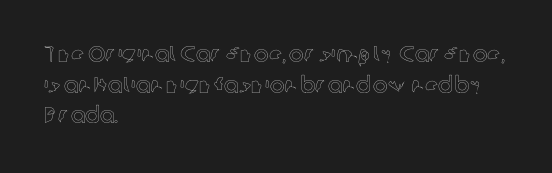
The image shows 22 px text type, upright; set left-aligned, normal line spacing (1.39x), normal letter spacing, not underlined.
